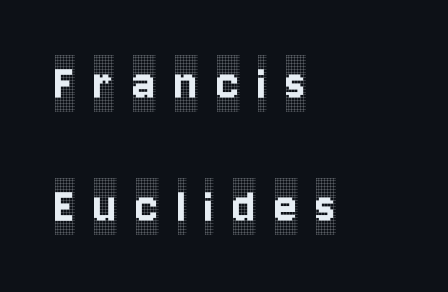
The image shows 53 px condensed serif type, upright; set left-aligned, loose line spacing (2.33x), unusually wide letter spacing (+0.36 em), not underlined; a large x-height.
